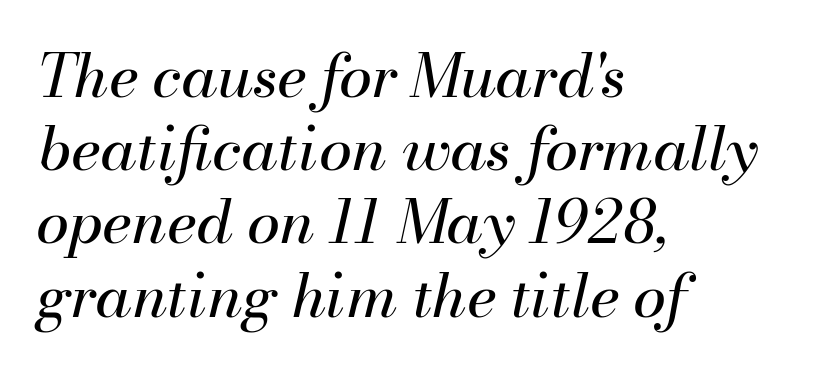
Q: Is the text bold? A: No.
Q: Is the text italic (slanted)? A: Yes, it leans right by about 13 degrees.
Q: Is the text underlined? A: No.
Q: How is the paragraph aligned? A: Left-aligned.
Q: Is the spacing between letters normal or unusually wide? A: Normal.
Q: Width (condensed, normal, or wide)? A: Normal.
Q: Stroke contrast? A: Medium.
Q: x-height? A: Small.
Q: Monospaced? A: No.
